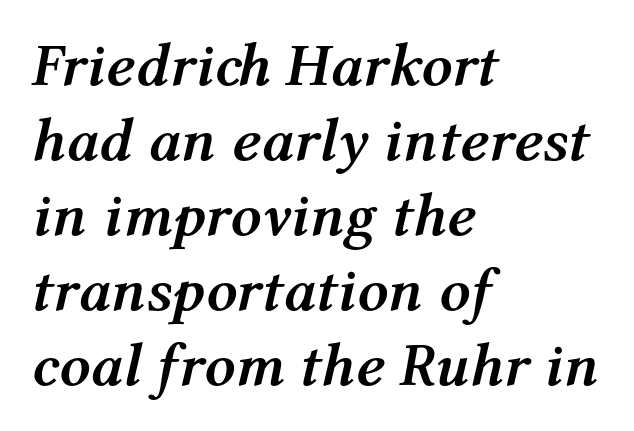
The image shows 61 px semibold type, italic (leaning right); set left-aligned, line spacing 1.23x, normal letter spacing, not underlined; medium stroke contrast and a medium x-height.
